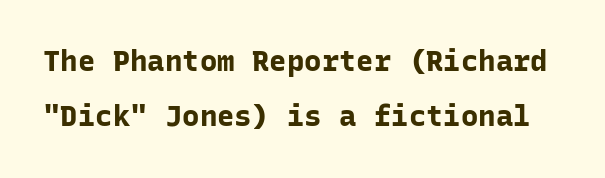
The image shows 29 px bold sans-serif type, upright, monospaced; set loose line spacing (1.91x), normal letter spacing, not underlined; low stroke contrast and a medium x-height.
